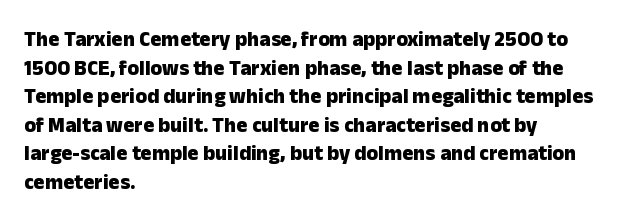
{"italic": "no", "bold": "yes", "underline": "no", "align": "left", "line_spacing": "normal", "line_spacing_ratio": 1.36, "letter_spacing": "normal", "letter_spacing_em": 0.0, "glyph_px": 21}
